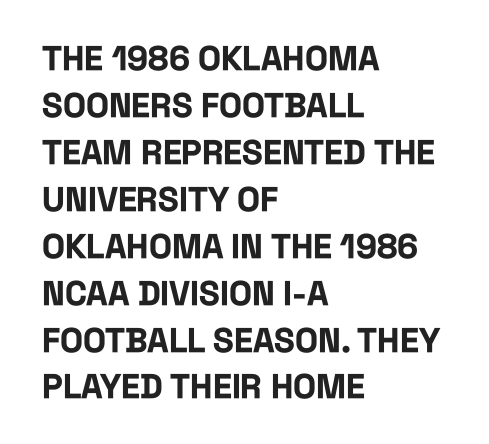
Q: Is the text bold? A: Yes.
Q: Is the text italic (slanted)? A: No, it is upright.
Q: Is the typeface a serif or a sans-serif typeface? A: Sans-serif.
Q: Is the text underlined? A: No.
Q: How is the paragraph aligned? A: Left-aligned.
Q: Is the spacing between letters normal or unusually wide? A: Normal.
Q: Is the spacing between lines tight, normal or loose? A: Normal.
Q: Width (condensed, normal, or wide)? A: Condensed.
Q: Stroke contrast? A: Low.
Q: x-height? A: Large.
Q: Monospaced? A: No.
